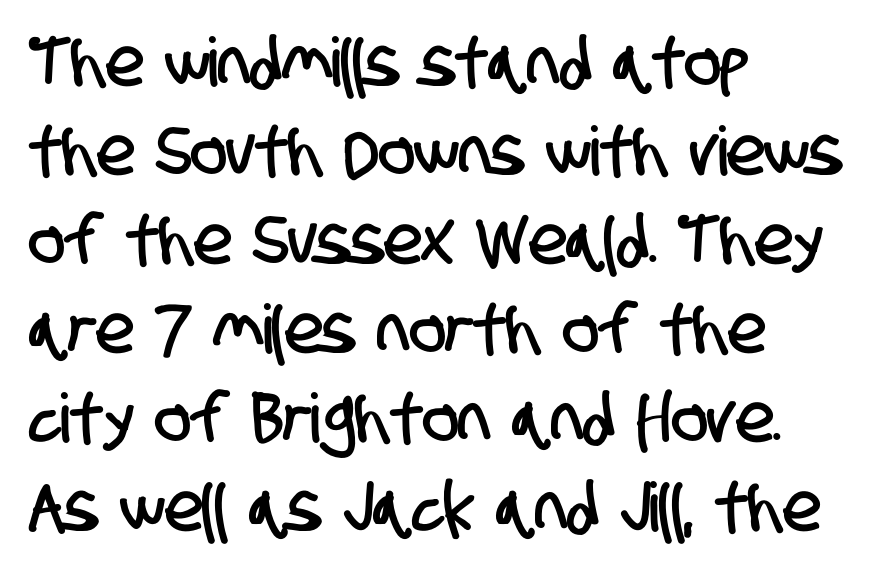
The image shows 68 px condensed sans-serif type; set left-aligned, normal line spacing (1.31x), normal letter spacing, not underlined; low stroke contrast and a large x-height.
